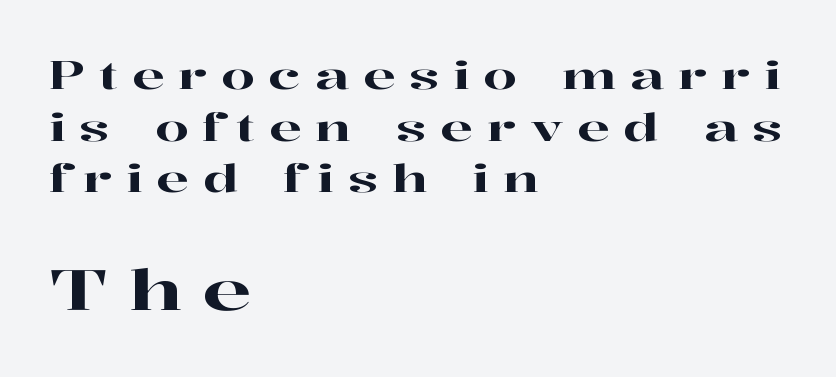
{"serif": "yes", "italic": "no", "width": "wide", "stroke_contrast": "high", "x_height": "medium", "monospaced": "no", "underline": "no", "align": "left", "line_spacing": "normal", "line_spacing_ratio": 1.36, "letter_spacing": "wide", "letter_spacing_em": 0.37, "larger_block": "second", "size_ratio": 1.5, "glyph_px": 57}
